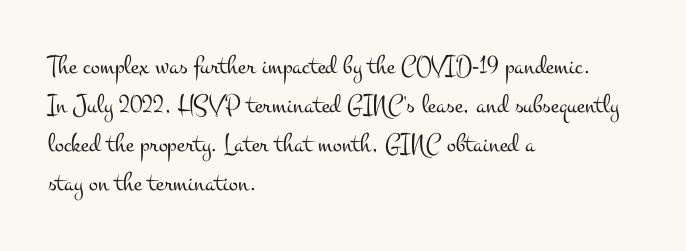
The image shows 27 px text type; set left-aligned, normal line spacing (1.45x), normal letter spacing, not underlined.
